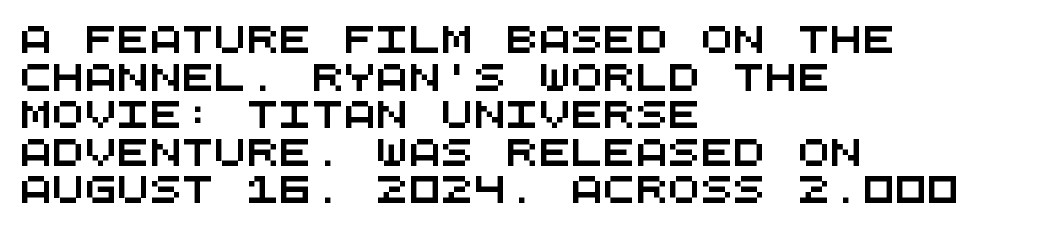
{"underline": "no", "align": "left", "line_spacing": "normal", "line_spacing_ratio": 1.39, "letter_spacing": "normal", "letter_spacing_em": 0.0, "glyph_px": 27}
